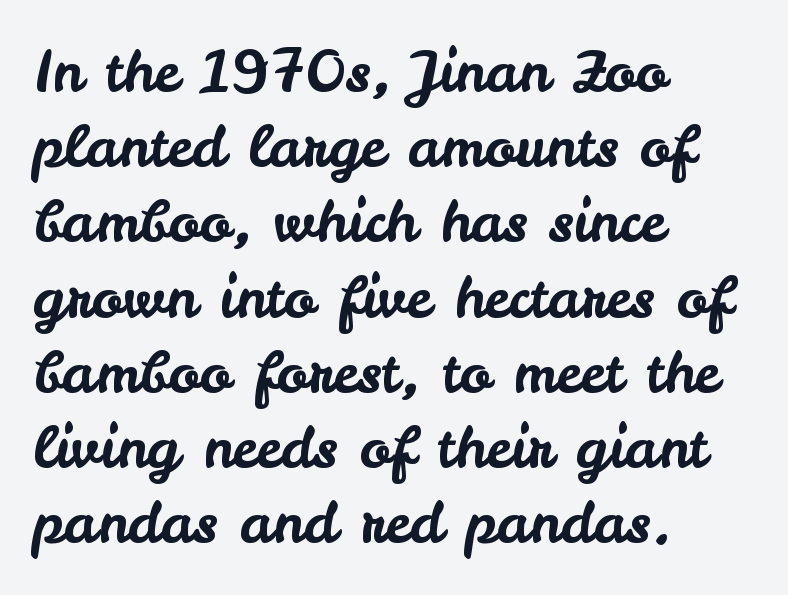
The lines are quadded left. Each letter's strokes conclude bluntly, with no projecting serifs. This rendering leaves character spacing at its baseline value.
